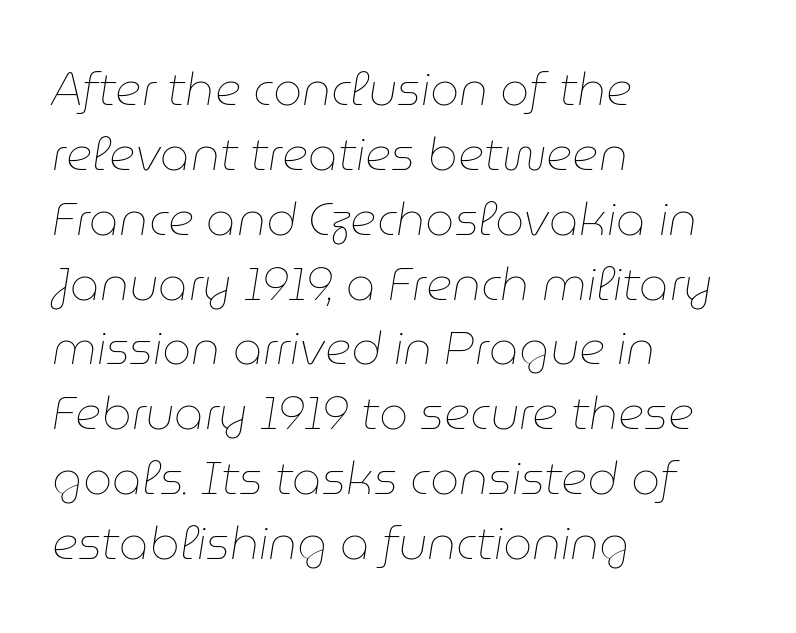
Q: Is the text bold? A: No.
Q: Is the text italic (slanted)? A: Yes, it leans right by about 9 degrees.
Q: Is the text underlined? A: No.
Q: How is the paragraph aligned? A: Left-aligned.
Q: Is the spacing between letters normal or unusually wide? A: Normal.
Q: Is the spacing between lines tight, normal or loose? A: Normal.
Q: Width (condensed, normal, or wide)? A: Normal.
Q: Stroke contrast? A: Low.
Q: x-height? A: Medium.
Q: Monospaced? A: No.
